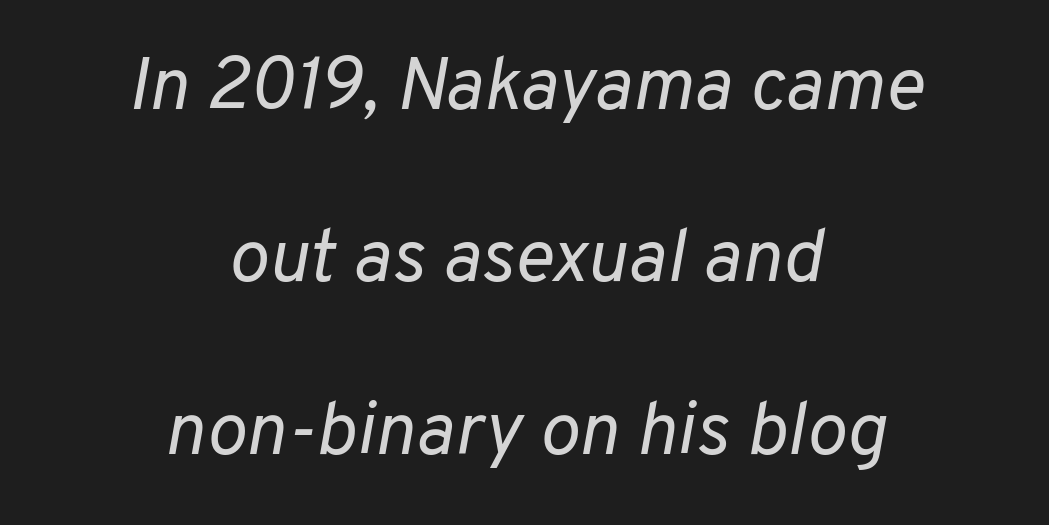
Q: Is the text bold? A: No.
Q: Is the text italic (slanted)? A: Yes, it leans right by about 10 degrees.
Q: Is the text underlined? A: No.
Q: How is the paragraph aligned? A: Centered.
Q: Is the spacing between letters normal or unusually wide? A: Normal.
Q: Is the spacing between lines tight, normal or loose? A: Loose.
Q: Width (condensed, normal, or wide)? A: Normal.
Q: Stroke contrast? A: Low.
Q: x-height? A: Medium.
Q: Monospaced? A: No.
